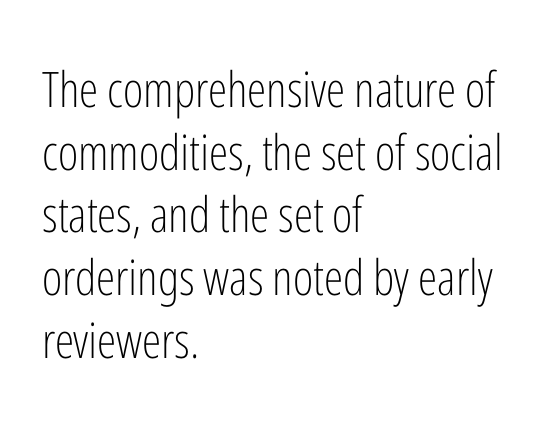
Q: Is the text bold? A: No.
Q: Is the text italic (slanted)? A: No, it is upright.
Q: Is the typeface a serif or a sans-serif typeface? A: Sans-serif.
Q: Is the text underlined? A: No.
Q: How is the paragraph aligned? A: Left-aligned.
Q: Is the spacing between letters normal or unusually wide? A: Normal.
Q: Is the spacing between lines tight, normal or loose? A: Normal.
Q: Width (condensed, normal, or wide)? A: Condensed.
Q: Stroke contrast? A: Low.
Q: x-height? A: Medium.
Q: Monospaced? A: No.
